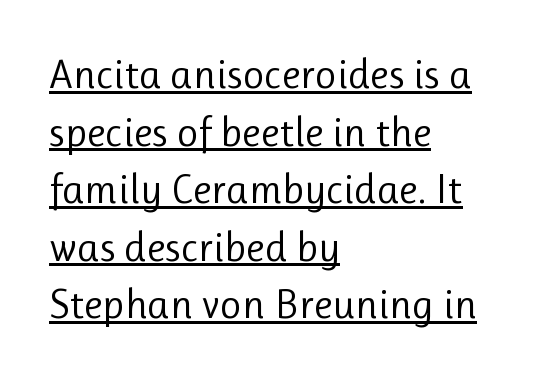
The image shows 42 px regular-weight sans-serif type, upright; set left-aligned, normal line spacing (1.37x), normal letter spacing, underlined; low stroke contrast and a medium x-height.
